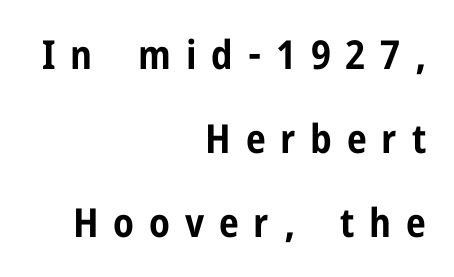
{"serif": "no", "italic": "no", "bold": "yes", "weight": "bold", "width": "condensed", "stroke_contrast": "low", "x_height": "medium", "monospaced": "no", "underline": "no", "align": "right", "line_spacing": "loose", "line_spacing_ratio": 2.1, "letter_spacing": "wide", "letter_spacing_em": 0.37, "glyph_px": 40}
